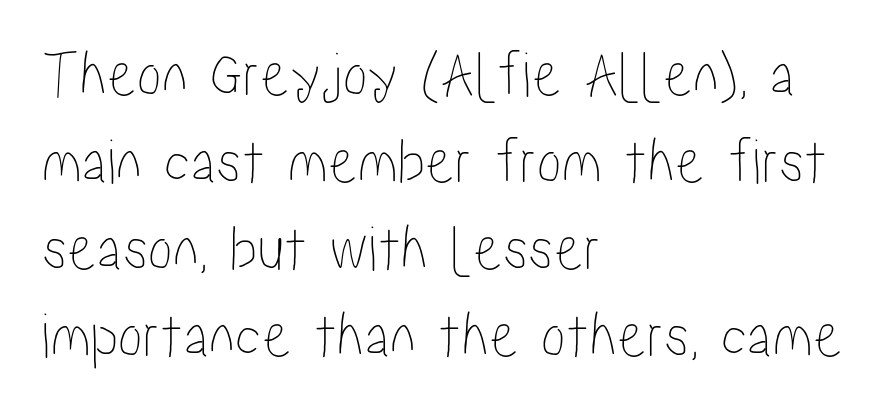
Q: Is the text italic (slanted)? A: No, it is upright.
Q: Is the text underlined? A: No.
Q: How is the paragraph aligned? A: Left-aligned.
Q: Is the spacing between letters normal or unusually wide? A: Normal.
Q: Is the spacing between lines tight, normal or loose? A: Normal.
Q: Width (condensed, normal, or wide)? A: Condensed.
Q: Stroke contrast? A: Low.
Q: x-height? A: Medium.
Q: Monospaced? A: No.
